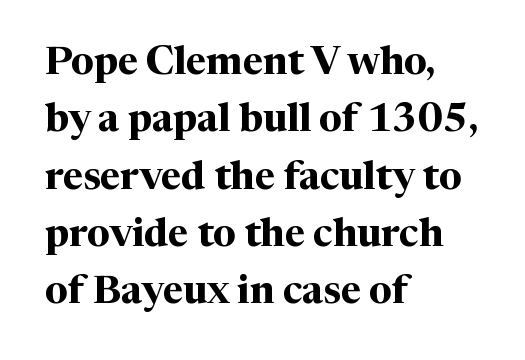
If you measured baseline to baseline, you'd find a middling distance. The face used here is proportionally spaced, like ordinary book or web type. Typographic density is high because the face is bold. It's the straight-up-and-down kind of type. Every row of glyphs begins at an identical x-position on the left. The glyphs are unaccompanied by any horizontal stroke below them.
